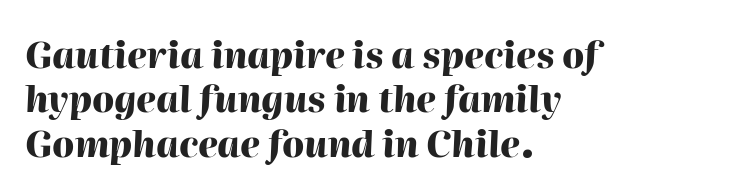
You could not count columns in this text — the font is proportionally spaced. The line texture is even and compact thanks to regular tracking. The strip under each line holds only bare page. Emphasis-style slanted type is in use.
